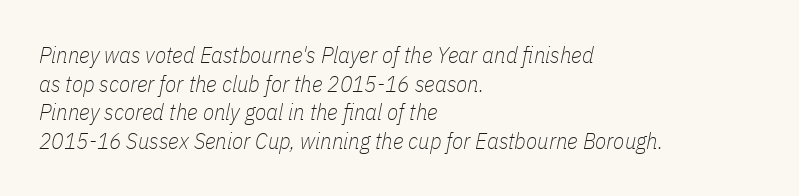
{"italic": "yes", "lean": "right", "slant_degrees": 11, "bold": "no", "underline": "no", "align": "left", "line_spacing": "normal", "line_spacing_ratio": 1.25, "letter_spacing": "normal", "letter_spacing_em": 0.0, "glyph_px": 23}
